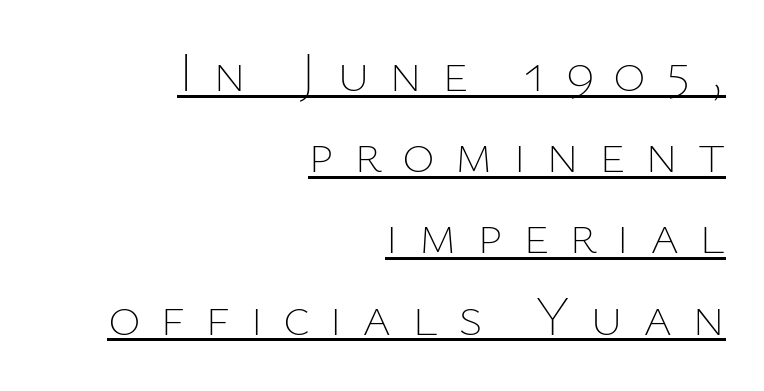
A typographer would call this underscored text. The rag falls on the left side of this text block. Looks like regular typesetting: each glyph gets only the width it needs. Vertical spacing — default. Is the letter spacing exaggerated? Yes — the characters are pushed far apart.
